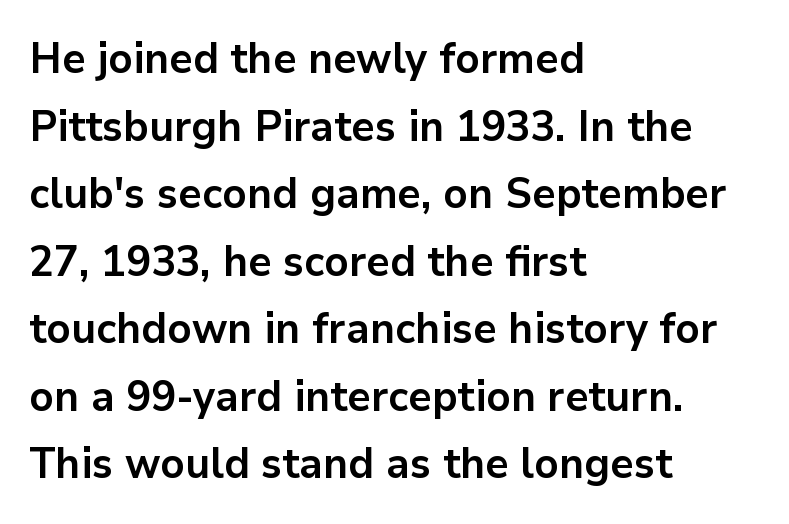
{"serif": "no", "italic": "no", "bold": "yes", "weight": "bold", "width": "normal", "stroke_contrast": "low", "x_height": "medium", "monospaced": "no", "underline": "no", "align": "left", "line_spacing": "normal", "line_spacing_ratio": 1.57, "letter_spacing": "normal", "letter_spacing_em": 0.0, "glyph_px": 43}
